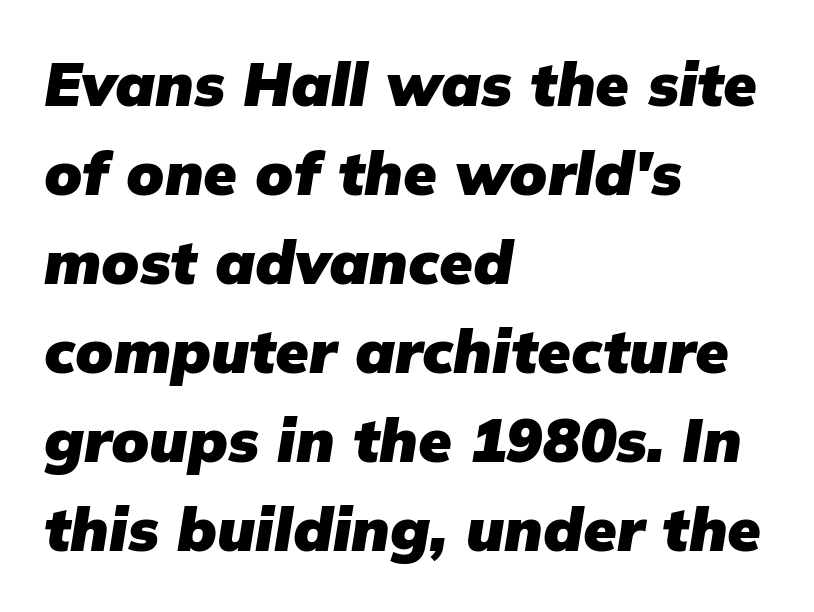
The image shows 61 px heavy type, italic (leaning right); set left-aligned, normal line spacing (1.46x), normal letter spacing, not underlined; low stroke contrast and a medium x-height.
